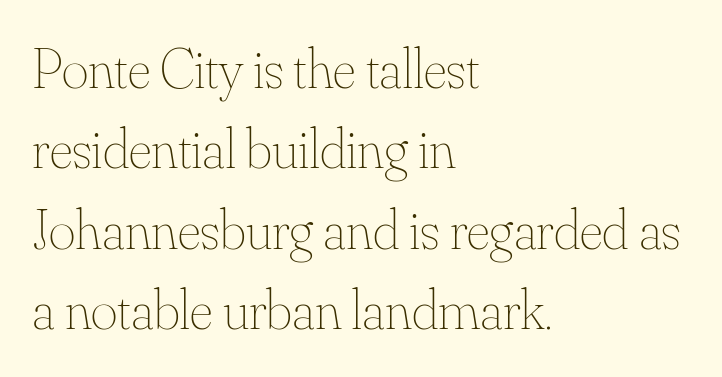
{"italic": "no", "bold": "no", "weight": "thin", "width": "normal", "stroke_contrast": "medium", "x_height": "small", "monospaced": "no", "underline": "no", "align": "left", "line_spacing": "normal", "line_spacing_ratio": 1.41, "letter_spacing": "normal", "letter_spacing_em": 0.0, "glyph_px": 57}
